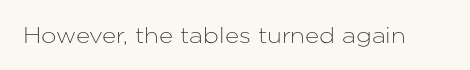
Tall strokes in this sample are plumb rather than angled. Short note: letters normally spaced. Lines of text with bare space underneath.
